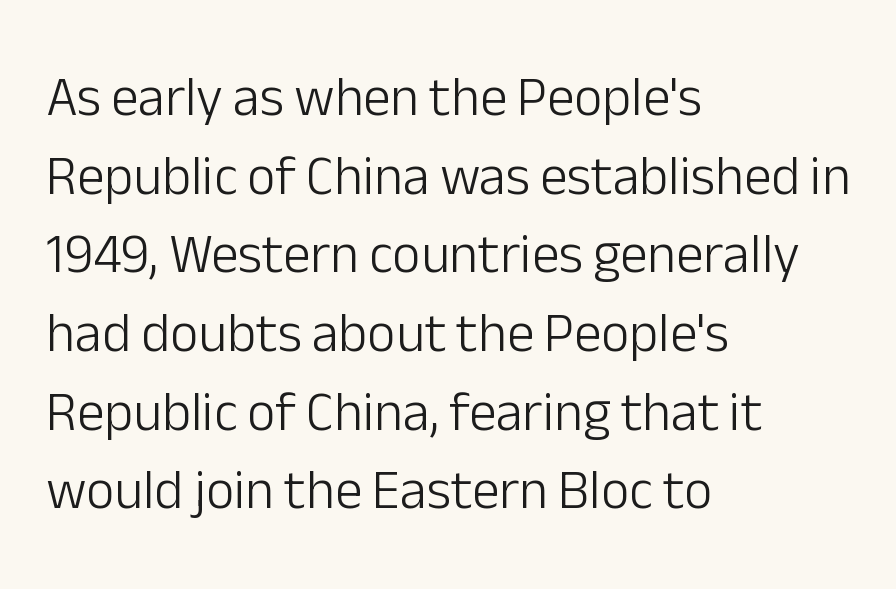
Ink coverage per letter is moderate at most. These lines are rendered in a variable-pitch font. Short and long lines alike share a common starting point at left. Letters rest on an invisible, unmarked baseline. Letterform terminals end flat and unadorned throughout the passage. These lines were composed using upright roman letters.
